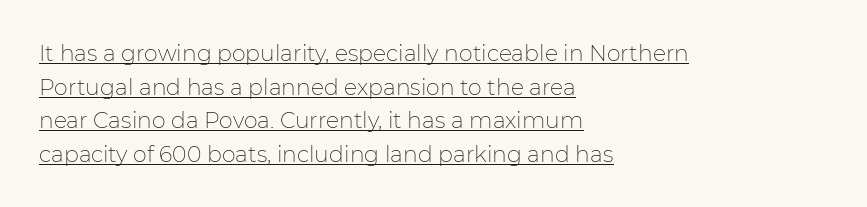
Counters stay open thanks to moderate or lighter strokes. Compared with typical body copy, the letter spacing here is the same. Summary of vertical rhythm: regular, with standard interline spacing. The rendering uses the underline text-decoration. These lines were composed using upright roman letters.
